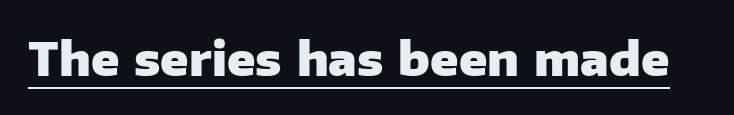
{"serif": "no", "italic": "no", "bold": "yes", "weight": "heavy", "width": "normal", "stroke_contrast": "low", "x_height": "medium", "monospaced": "no", "underline": "yes", "letter_spacing": "normal", "letter_spacing_em": 0.0, "glyph_px": 46}
